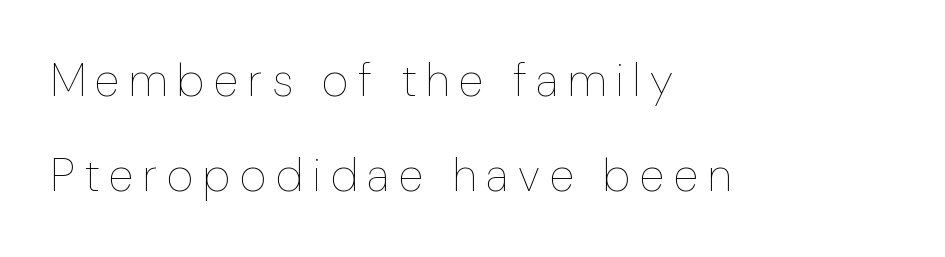
Heft: none added — not bold. Check under the words: just untouched page. Rendered with straight, roman letterforms. Layout note: lines flush left. The line texture is sparse and dotted thanks to wide tracking.
